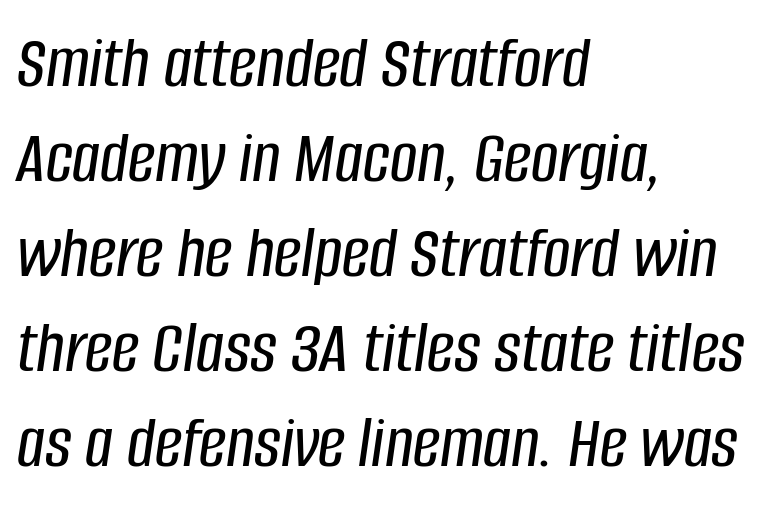
{"italic": "yes", "lean": "right", "slant_degrees": 8, "width": "condensed", "stroke_contrast": "low", "x_height": "large", "monospaced": "no", "underline": "no", "align": "left", "line_spacing": "normal", "line_spacing_ratio": 1.25, "letter_spacing": "normal", "letter_spacing_em": 0.0, "glyph_px": 76}
